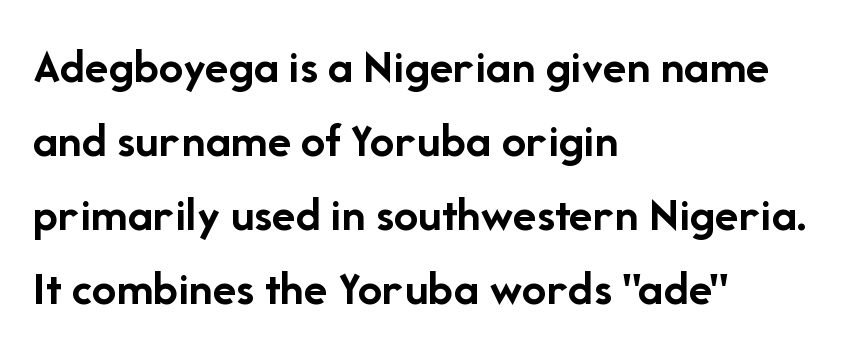
{"serif": "no", "italic": "no", "bold": "yes", "weight": "semibold", "width": "normal", "stroke_contrast": "low", "x_height": "medium", "monospaced": "no", "underline": "no", "align": "left", "line_spacing": "normal", "line_spacing_ratio": 1.51, "letter_spacing": "normal", "letter_spacing_em": 0.0, "glyph_px": 49}
